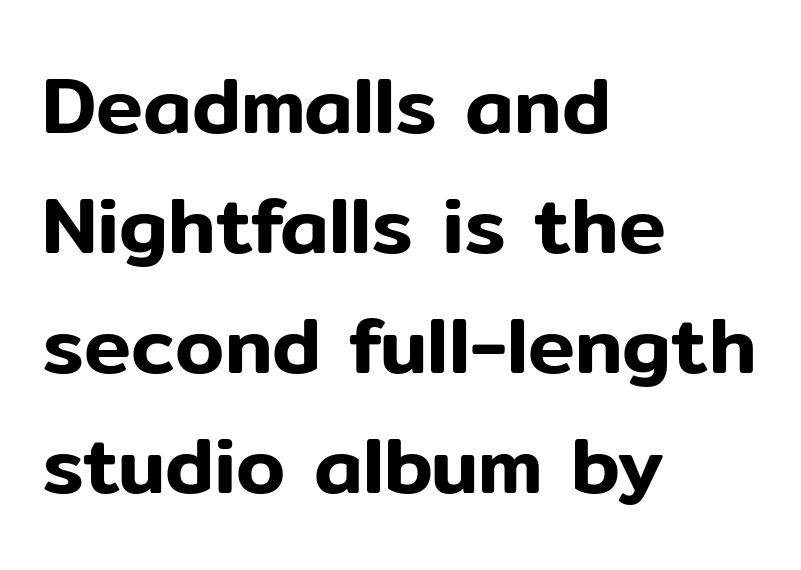
Unlike a traditional serif, this face leaves its strokes unadorned. Check under the words: just untouched page. Rows of type keep a routine distance in the vertical direction. A typesetter would call this zero additional tracking.
